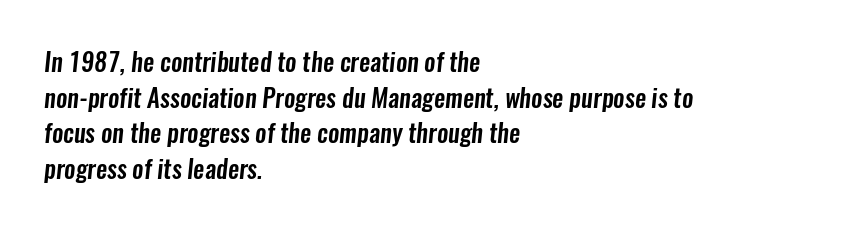
Characters follow at the spacing the type designer built in. Each new line begins a customary step beneath the previous one. Any mark beneath the type? The region is blank. The paragraph has a hard left edge and a soft right edge.
